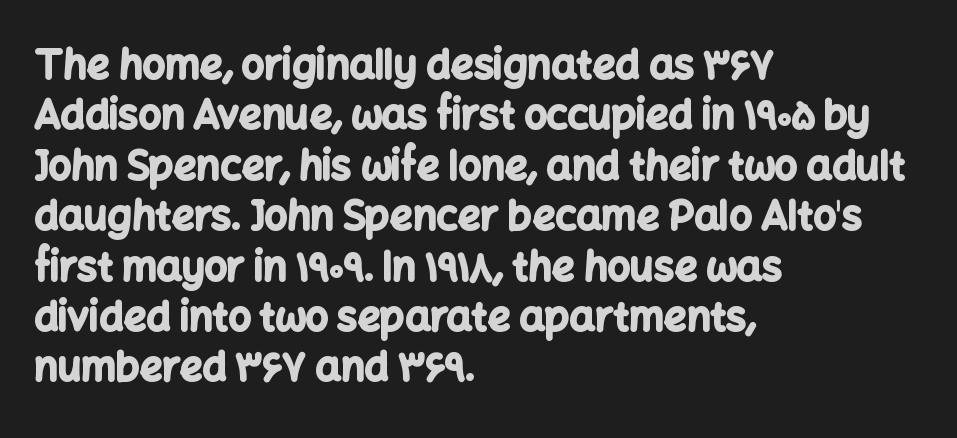
Stroke thickness is high; the sample reads as a true bold. The face used here is proportionally spaced, like ordinary book or web type. How would I describe the line gaps? Plain and ordinary. Notice how the stems are strictly vertical — no italics here. Typeset ragged right — the left edge is the straight one.
